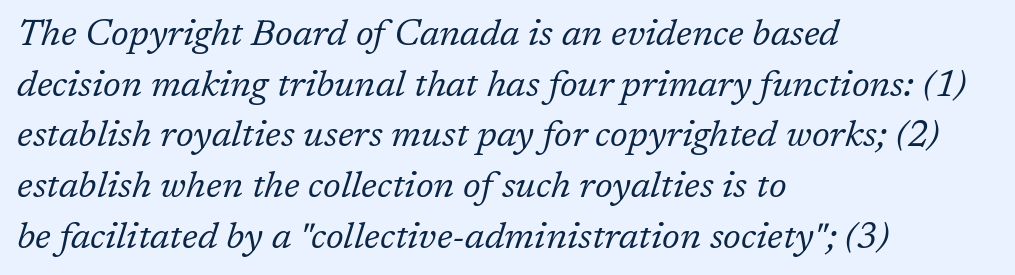
{"serif": "yes", "italic": "yes", "lean": "right", "slant_degrees": 17, "bold": "no", "weight": "regular", "width": "normal", "stroke_contrast": "low", "x_height": "medium", "monospaced": "no", "underline": "no", "align": "left", "line_spacing": "normal", "line_spacing_ratio": 1.37, "letter_spacing": "normal", "letter_spacing_em": 0.0, "glyph_px": 37}
